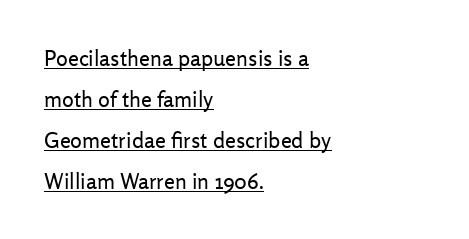
A student would call this left alignment; a typographer would say flush left, rag right. Somebody hit Ctrl+U on this one — the words are underlined. Ascenders rise straight up at ninety degrees. Think standard paragraph weight, or any step lighter than that. Look at the tracking — it's just the regular setting, nothing added.
